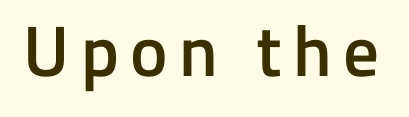
The image shows 71 px semibold sans-serif type, upright; set not underlined; low stroke contrast and a medium x-height.
